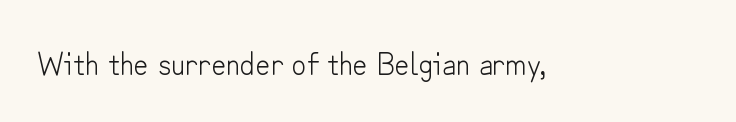
{"serif": "no", "italic": "no", "bold": "no", "weight": "light", "width": "normal", "stroke_contrast": "low", "x_height": "small", "monospaced": "no", "underline": "no", "letter_spacing": "normal", "letter_spacing_em": 0.0, "glyph_px": 32}
